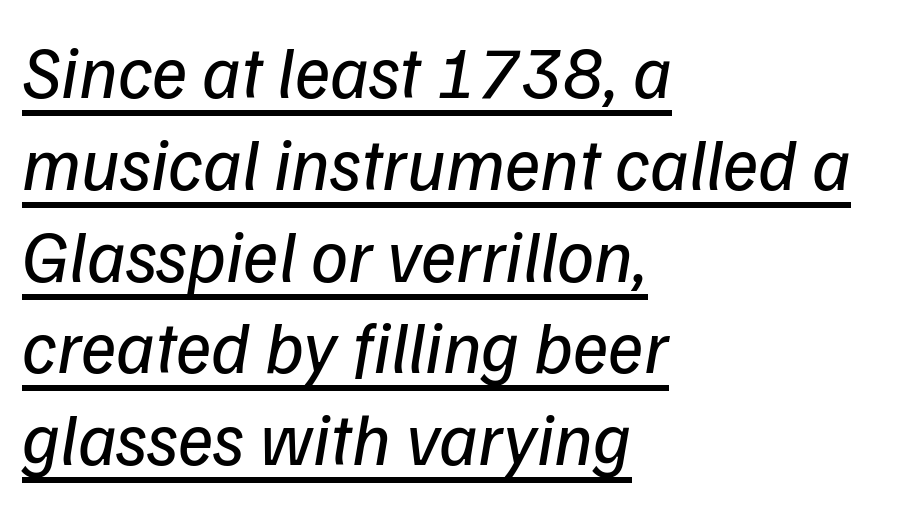
The image shows 74 px regular-weight type, italic (leaning right); set left-aligned, line spacing 1.24x, normal letter spacing, underlined; low stroke contrast and a medium x-height.
